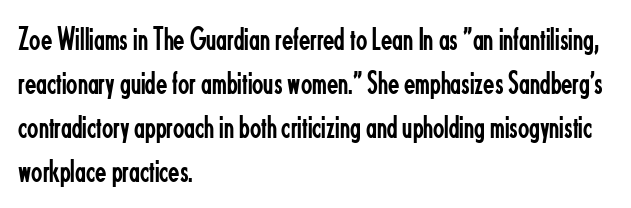
Nobody touched the tracking dial on this one. The typography opts for an upright posture over an oblique one. Check the space under the baseline: it is left empty. Caption: face not bold, strokes unweighted. The face used here is a sans, in the tradition of grotesques and geometrics. The rendering uses natural spacing where letterforms have individual widths.
